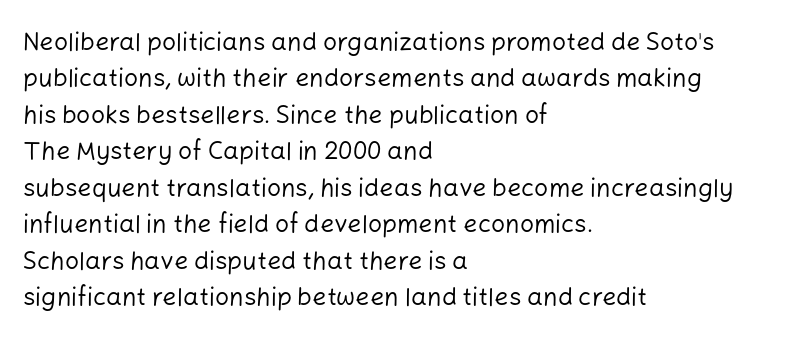
Q: Is the text bold? A: No.
Q: Is the text italic (slanted)? A: No, it is upright.
Q: Is the text underlined? A: No.
Q: How is the paragraph aligned? A: Left-aligned.
Q: Is the spacing between letters normal or unusually wide? A: Normal.
Q: Is the spacing between lines tight, normal or loose? A: Normal.
